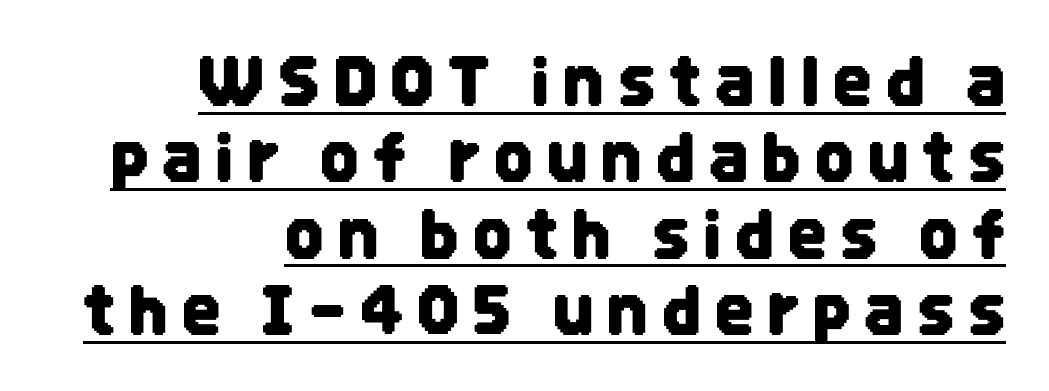
Someone cranked the tracking dial way up on this one. The typesetter chose a ragged-left arrangement here. Each new line begins almost immediately beneath the previous one. The rendering uses the underline text-decoration. These lines were composed using upright roman letters.
